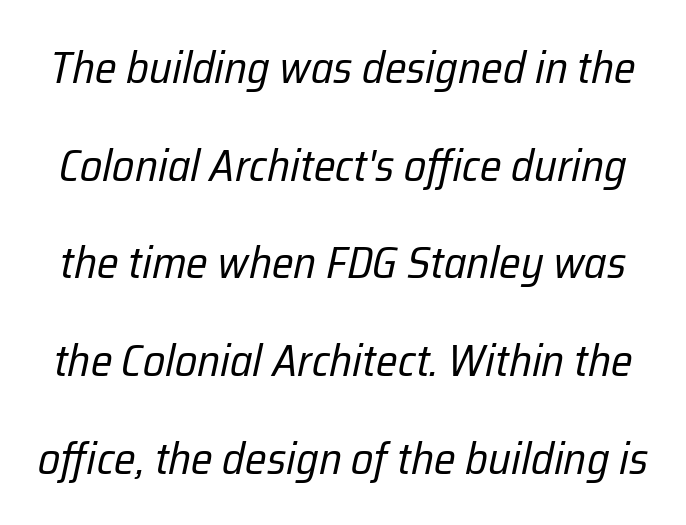
The image shows 45 px regular-weight, condensed type, italic (leaning right); set loose line spacing (2.17x), normal letter spacing, not underlined; low stroke contrast and a medium x-height.
